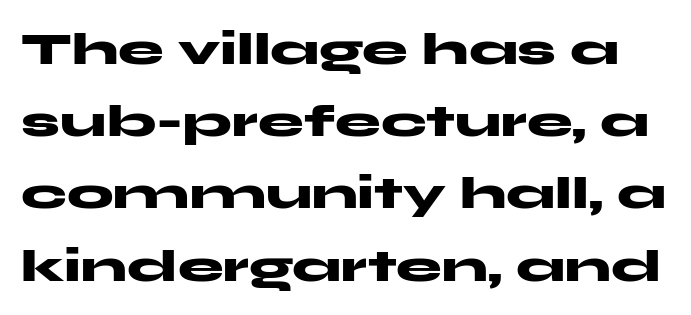
The image shows 46 px heavy, wide sans-serif type, upright; set normal line spacing (1.57x), normal letter spacing, not underlined; medium stroke contrast and a medium x-height.
